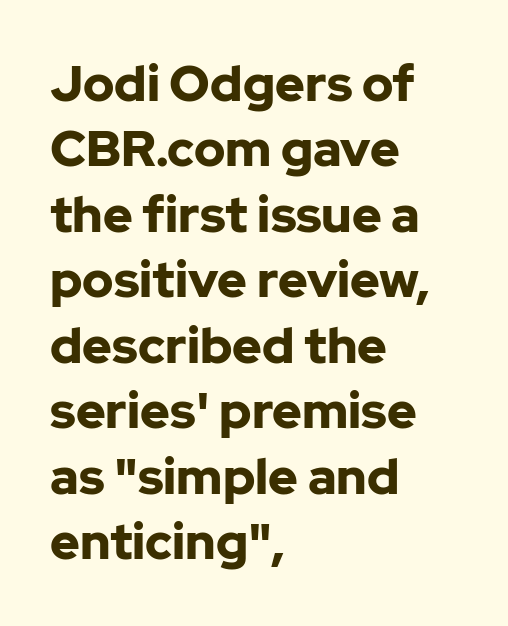
Casual observation: everything's shoved over to the left. These lines keep a tight, regular rhythm from letter to letter. Is this a fixed-width face? No — the glyphs have proportional, varying widths. Letterform terminals end flat and unadorned throughout the passage.
